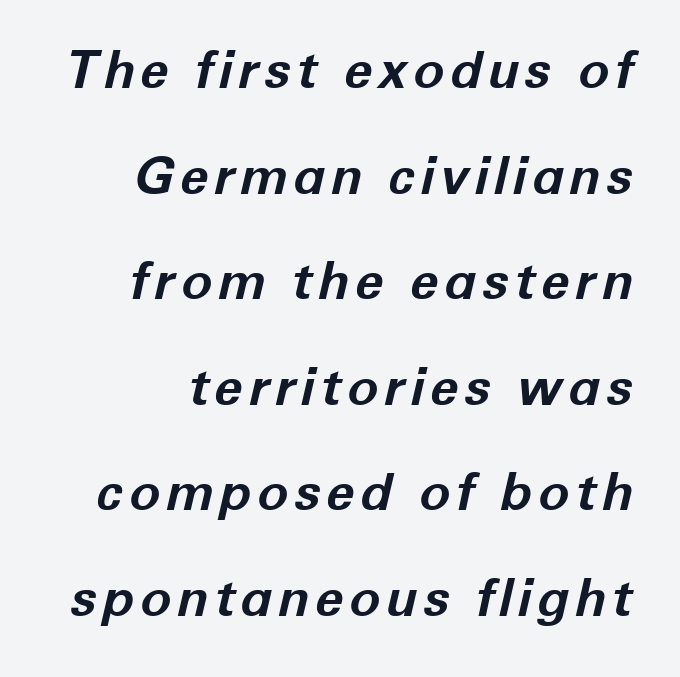
Q: Is the text bold? A: Yes.
Q: Is the text italic (slanted)? A: Yes, it leans right by about 12 degrees.
Q: Is the text underlined? A: No.
Q: Is the spacing between lines tight, normal or loose? A: Loose.
Q: Width (condensed, normal, or wide)? A: Normal.
Q: Stroke contrast? A: Low.
Q: x-height? A: Medium.
Q: Monospaced? A: No.
